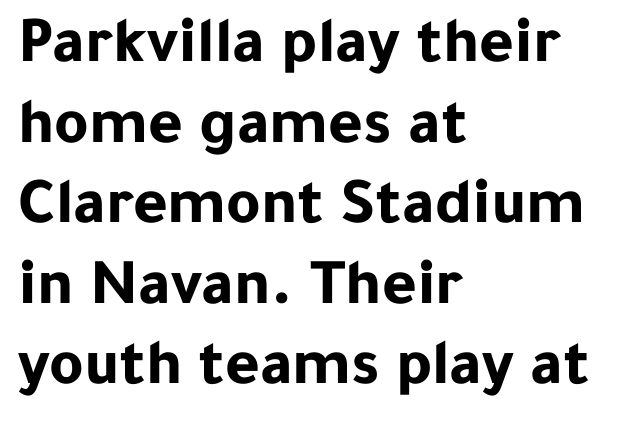
Rendered with straight, roman letterforms. Nobody touched the tracking dial on this one. To sum up the face: it is a sans, with no serifs. The compositor pushed each line to the left boundary. This sample has the flowing, uneven cadence of proportional lettering. How heavy is the stroke? Heavy — this is a bold.
